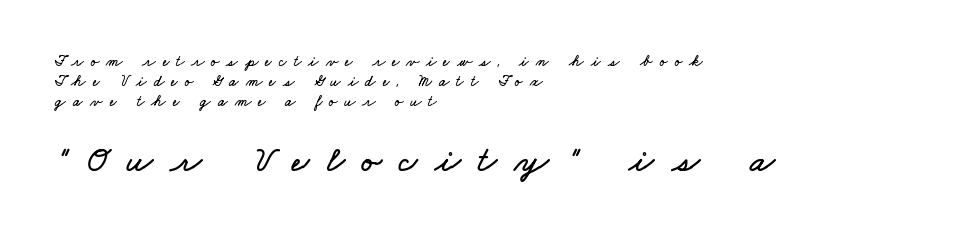
Q: Is the text underlined? A: No.
Q: How is the paragraph aligned? A: Left-aligned.
Q: Is the spacing between letters normal or unusually wide? A: Unusually wide.
Q: Is the spacing between lines tight, normal or loose? A: Normal.
Q: Which block of text is set in a larger size, the first (top) or the second (bottom)? A: The second (bottom) one.
Q: Width (condensed, normal, or wide)? A: Wide.
Q: Stroke contrast? A: Low.
Q: x-height? A: Small.
Q: Monospaced? A: No.
